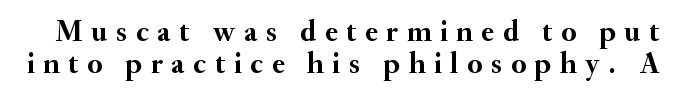
The image shows 30 px semibold serif type, upright; set tight line spacing (1.07x), unusually wide letter spacing (+0.29 em), not underlined; medium stroke contrast and a small x-height.
